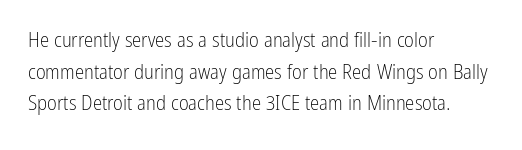
{"italic": "no", "bold": "no", "underline": "no", "align": "left", "line_spacing": "normal", "line_spacing_ratio": 1.51, "letter_spacing": "normal", "letter_spacing_em": 0.0, "glyph_px": 21}
